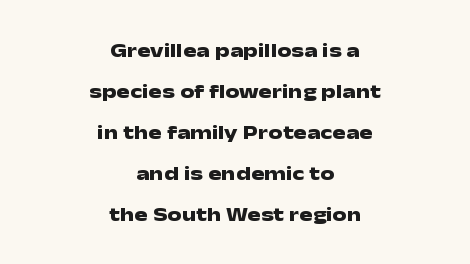
Letter spacing: default. The area under the type is left untouched. The line-height multiplier appears high, well above default. The rag falls on both sides of this text block equally. Quick note: not italic, upright.
